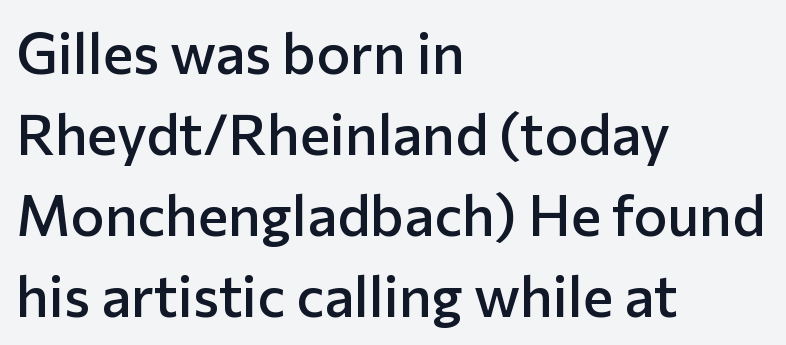
Q: Is the text bold? A: Semi-bold.
Q: Is the text italic (slanted)? A: No, it is upright.
Q: Is the typeface a serif or a sans-serif typeface? A: Sans-serif.
Q: Is the text underlined? A: No.
Q: How is the paragraph aligned? A: Left-aligned.
Q: Is the spacing between letters normal or unusually wide? A: Normal.
Q: Is the spacing between lines tight, normal or loose? A: Normal.
Q: Width (condensed, normal, or wide)? A: Normal.
Q: Stroke contrast? A: Low.
Q: x-height? A: Medium.
Q: Monospaced? A: No.
